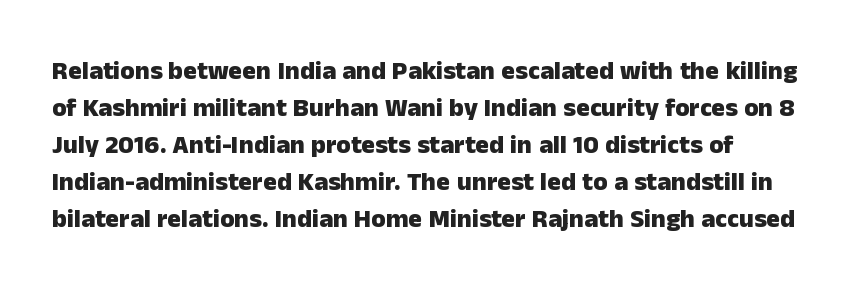
Q: Is the text bold? A: Yes.
Q: Is the text italic (slanted)? A: No, it is upright.
Q: Is the text underlined? A: No.
Q: Is the spacing between letters normal or unusually wide? A: Normal.
Q: Is the spacing between lines tight, normal or loose? A: Normal.
